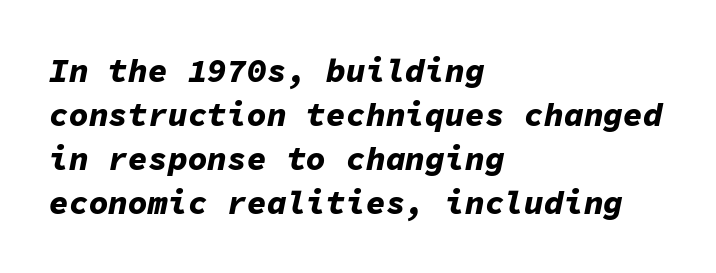
Here the designer chose a console-style face with uniform glyph widths. The letters are bold, with thick, heavy strokes. The rendering keeps characters at their native spacing. The text carries the slant typical of an italic or oblique font. Compared with typical paragraphs, the rows here are spaced about the same.
